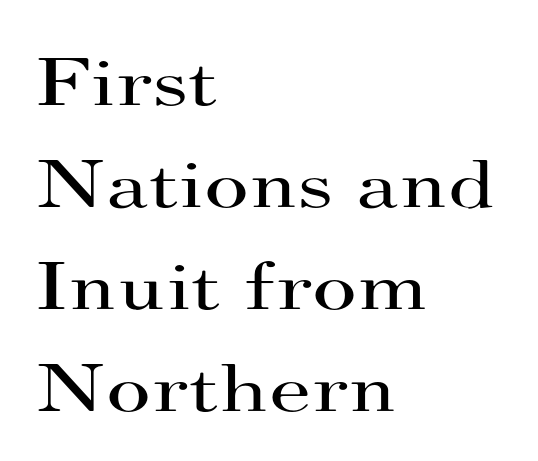
The image shows 69 px regular-weight, wide serif type, upright; set left-aligned, normal line spacing (1.48x), normal letter spacing, not underlined; high stroke contrast and a small x-height.
